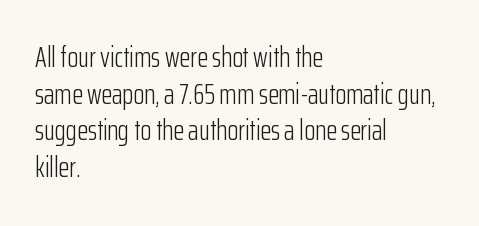
The letters advance in unequal steps, a hallmark of proportional type. Stems here are at most as thick as an everyday book face. The rendering anchors every line to the left-hand side. This is roman type, the default non-slanted kind.
